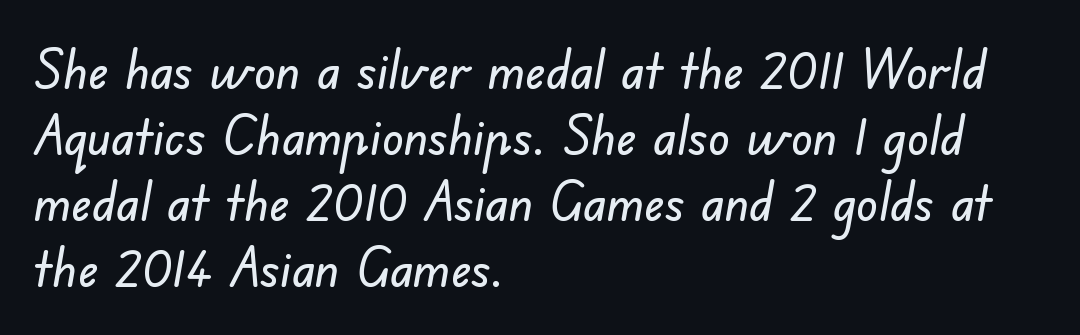
Q: Is the typeface a serif or a sans-serif typeface? A: Sans-serif.
Q: Is the text underlined? A: No.
Q: How is the paragraph aligned? A: Left-aligned.
Q: Is the spacing between letters normal or unusually wide? A: Normal.
Q: Width (condensed, normal, or wide)? A: Normal.
Q: Stroke contrast? A: Low.
Q: x-height? A: Small.
Q: Monospaced? A: No.
